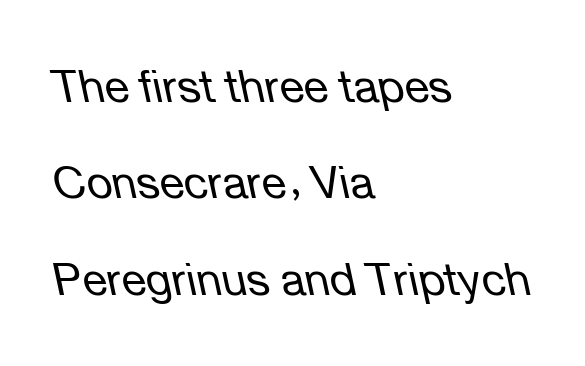
{"italic": "yes", "lean": "left", "slant_degrees": 12, "bold": "no", "weight": "regular", "width": "normal", "stroke_contrast": "low", "x_height": "medium", "monospaced": "no", "underline": "no", "align": "left", "line_spacing": "loose", "line_spacing_ratio": 2.14, "letter_spacing": "normal", "letter_spacing_em": 0.0, "glyph_px": 45}
